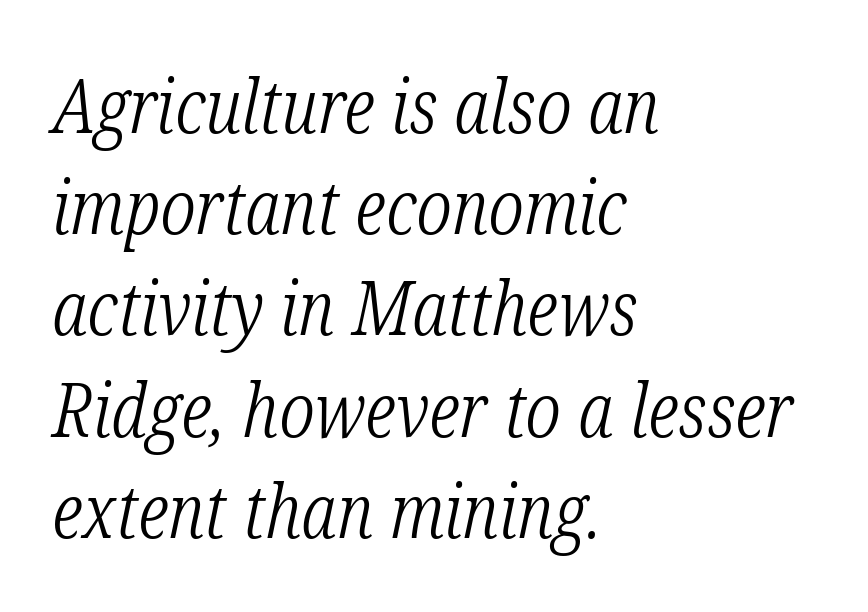
The image shows 75 px light, condensed serif type, italic (leaning right); set left-aligned, normal line spacing (1.35x), normal letter spacing, not underlined; low stroke contrast and a medium x-height.
